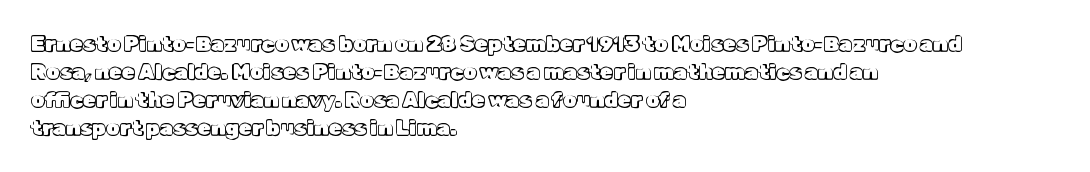
{"italic": "no", "underline": "no", "align": "left", "line_spacing": "normal", "line_spacing_ratio": 1.33, "letter_spacing": "normal", "letter_spacing_em": 0.0, "glyph_px": 21}
